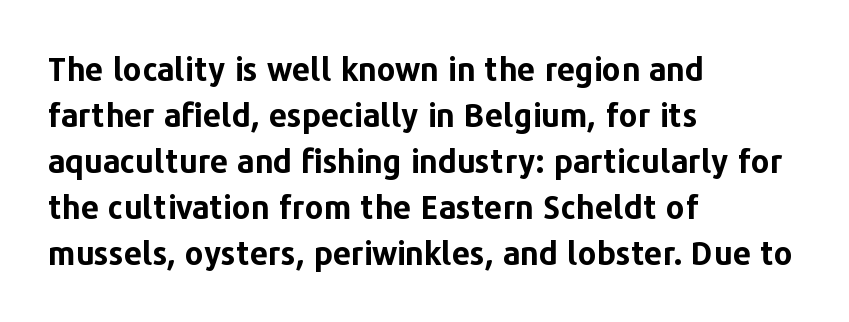
This sample uses a sans-serif face. Nothing unusual about the tracking: characters are spaced as the font intends. The specimen reads as upright at a glance. Descenders hang freely into open space. Spacing verdict: proportional, widths tailored to each character. Is the block centered? No — it sits flush against the left margin.
